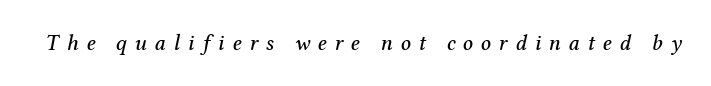
Q: Is the text italic (slanted)? A: Yes, it leans right by about 12 degrees.
Q: Is the text underlined? A: No.
Q: Is the spacing between letters normal or unusually wide? A: Unusually wide.
